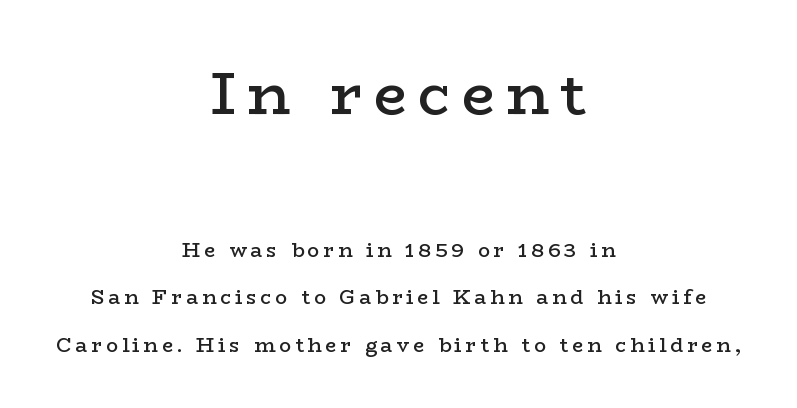
Q: Is the text bold? A: Semi-bold.
Q: Is the text italic (slanted)? A: No, it is upright.
Q: Is the typeface a serif or a sans-serif typeface? A: Serif.
Q: Is the text underlined? A: No.
Q: How is the paragraph aligned? A: Centered.
Q: Is the spacing between lines tight, normal or loose? A: Loose.
Q: Which block of text is set in a larger size, the first (top) or the second (bottom)? A: The first (top) one.
Q: Width (condensed, normal, or wide)? A: Wide.
Q: Stroke contrast? A: Low.
Q: x-height? A: Medium.
Q: Monospaced? A: No.
